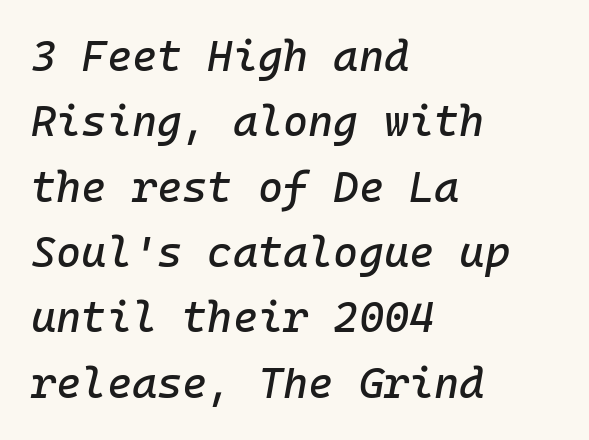
Q: Is the text italic (slanted)? A: Yes, it leans right by about 10 degrees.
Q: Is the text underlined? A: No.
Q: How is the paragraph aligned? A: Left-aligned.
Q: Is the spacing between letters normal or unusually wide? A: Normal.
Q: Is the spacing between lines tight, normal or loose? A: Normal.
Q: Width (condensed, normal, or wide)? A: Normal.
Q: Stroke contrast? A: Low.
Q: x-height? A: Medium.
Q: Monospaced? A: Yes.
